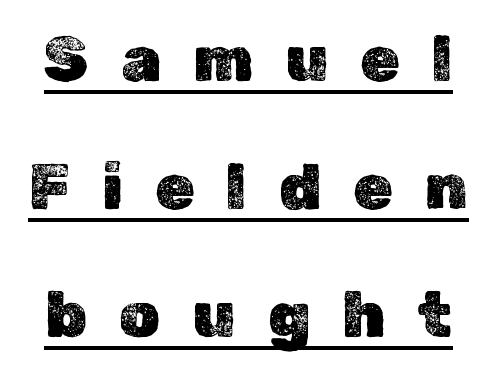
The image shows 64 px text type, upright; set loose line spacing (2.0x), unusually wide letter spacing (+0.5 em), underlined; a medium x-height.
